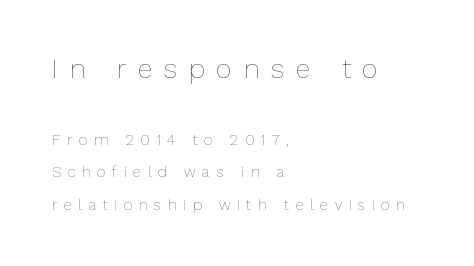
{"italic": "no", "bold": "no", "underline": "no", "align": "left", "line_spacing": "loose", "line_spacing_ratio": 2.14, "letter_spacing": "wide", "letter_spacing_em": 0.44, "larger_block": "first", "size_ratio": 1.8, "glyph_px": 27}
